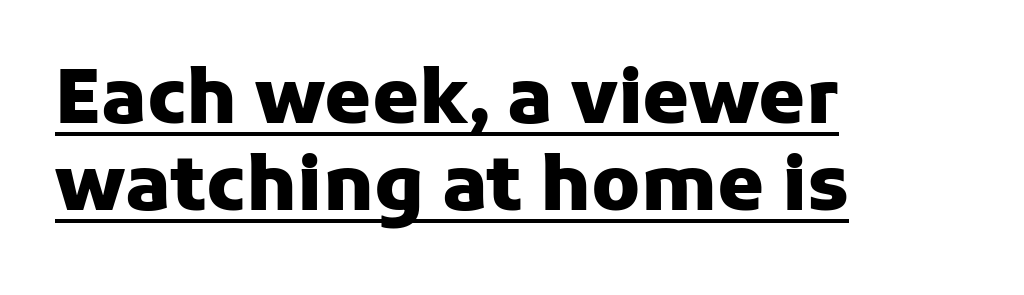
Q: Is the text bold? A: Yes.
Q: Is the text italic (slanted)? A: No, it is upright.
Q: Is the typeface a serif or a sans-serif typeface? A: Sans-serif.
Q: Is the text underlined? A: Yes.
Q: How is the paragraph aligned? A: Left-aligned.
Q: Is the spacing between letters normal or unusually wide? A: Normal.
Q: Width (condensed, normal, or wide)? A: Normal.
Q: Stroke contrast? A: Low.
Q: x-height? A: Medium.
Q: Monospaced? A: No.
